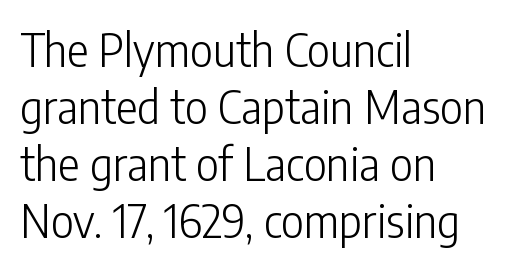
Proportional: the letters do not fall into vertical columns. Serif or sans? Sans — the stroke terminals are bare. On a weight scale, this lands at 450 or below. One glance says typical: line gaps are just what's usual. Italic? Not at all — the glyphs are vertical.
